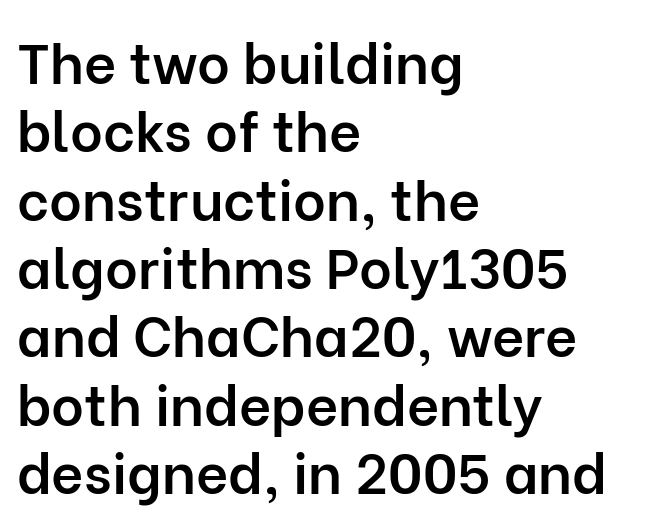
Teacher's note: observe the even left margin — that is flush-left alignment. The passage shown is typeset with a sans-serif family. Look at the stroke-to-counter ratio: somewhat heavy, a semibold. Here the glyphs are tracked normally, forming tight word shapes.
